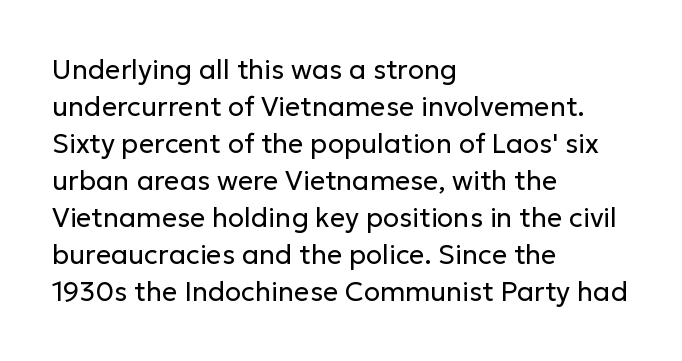
{"italic": "no", "bold": "no", "underline": "no", "align": "left", "line_spacing": "normal", "line_spacing_ratio": 1.37, "letter_spacing": "normal", "letter_spacing_em": 0.0, "glyph_px": 27}
